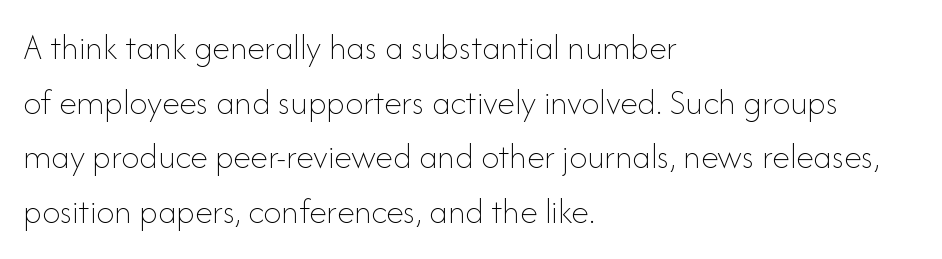
{"italic": "no", "bold": "no", "weight": "thin", "width": "normal", "stroke_contrast": "low", "x_height": "small", "monospaced": "no", "underline": "no", "align": "left", "line_spacing": "normal", "line_spacing_ratio": 1.52, "letter_spacing": "normal", "letter_spacing_em": 0.0, "glyph_px": 36}
